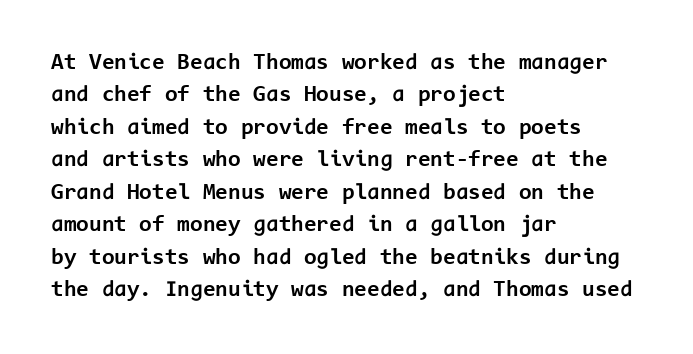
{"italic": "no", "bold": "yes", "underline": "no", "align": "left", "line_spacing": "normal", "line_spacing_ratio": 1.41, "letter_spacing": "normal", "letter_spacing_em": 0.0, "glyph_px": 23}
